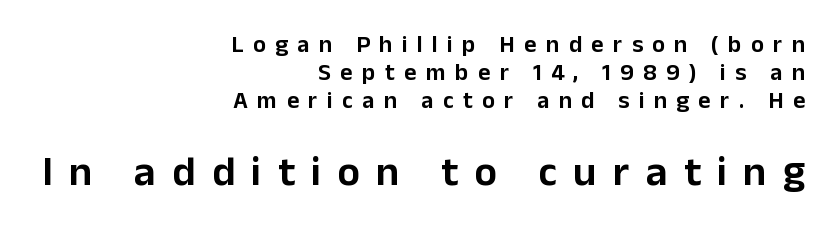
{"serif": "no", "italic": "no", "width": "normal", "stroke_contrast": "low", "x_height": "medium", "monospaced": "no", "underline": "no", "align": "right", "line_spacing_ratio": 1.16, "letter_spacing": "wide", "letter_spacing_em": 0.39, "larger_block": "second", "size_ratio": 1.75, "glyph_px": 42}
